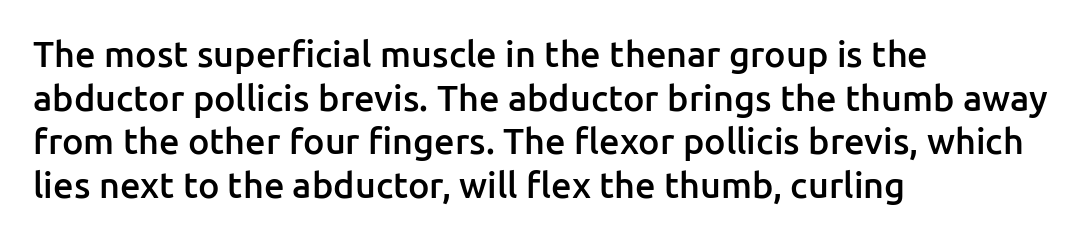
{"serif": "no", "italic": "no", "bold": "semi", "weight": "semibold", "width": "normal", "stroke_contrast": "low", "x_height": "medium", "monospaced": "no", "underline": "no", "align": "left", "line_spacing_ratio": 1.21, "letter_spacing": "normal", "letter_spacing_em": 0.0, "glyph_px": 36}
